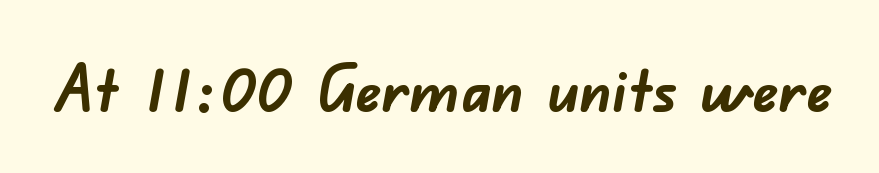
Check where the strokes stop: nothing finishes them off — pure sans. The passage shown is typed in a proportional face where columns would drift. What weight is shown? A full bold with thick strokes. Honestly, there is no underline to notice here at all. What stands out about the letter spacing? Nothing — it is the standard amount.
